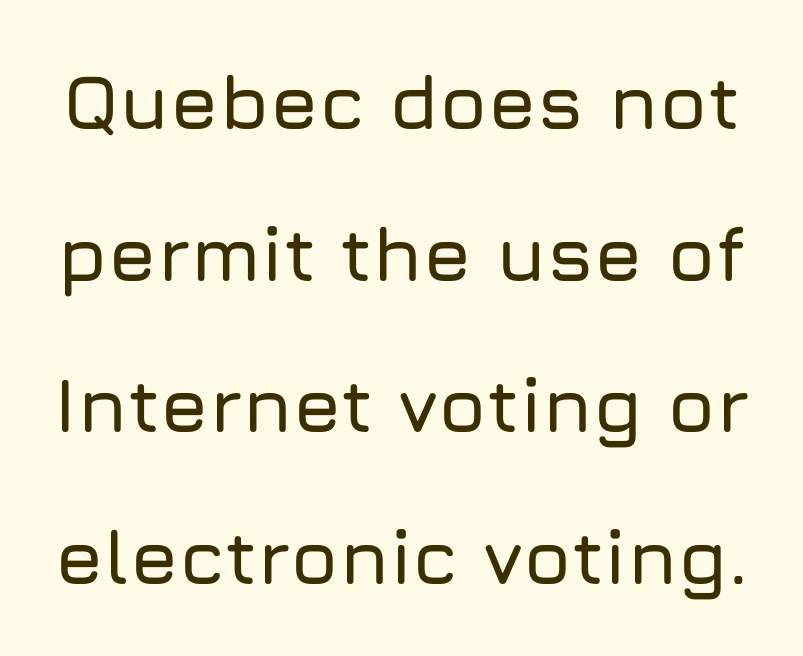
{"serif": "no", "italic": "no", "width": "normal", "stroke_contrast": "low", "x_height": "medium", "monospaced": "no", "underline": "no", "line_spacing": "loose", "line_spacing_ratio": 1.97, "letter_spacing": "normal", "letter_spacing_em": 0.0, "glyph_px": 77}
